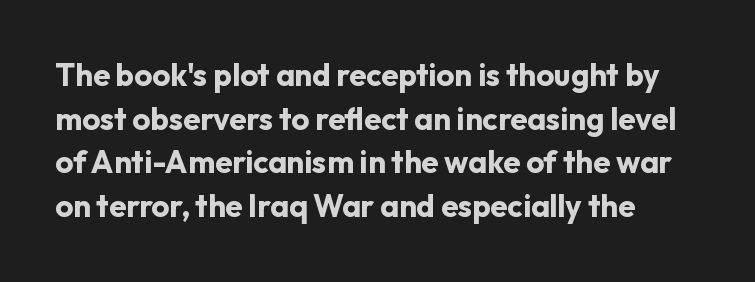
One-word summary of the alignment: left. Bare-footed words on every line. Here the glyphs are tracked normally, forming tight word shapes. A typesetter would call this proportional, since set widths differ per character.
